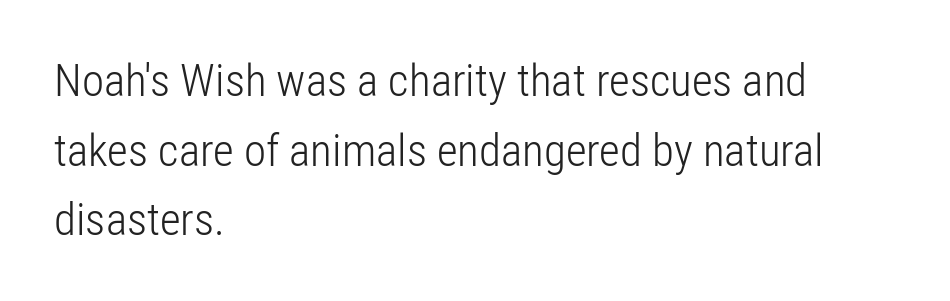
Regular leading. Is this a fixed-width face? No — the glyphs have proportional, varying widths. No heavy texture on the line: the type isn't bold. Words appear dense and cohesive because spacing is normal.
